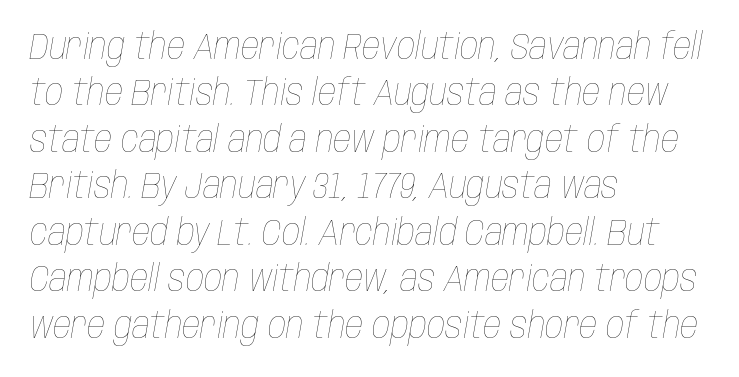
Q: Is the text bold? A: No.
Q: Is the text italic (slanted)? A: Yes, it leans right by about 10 degrees.
Q: Is the text underlined? A: No.
Q: How is the paragraph aligned? A: Left-aligned.
Q: Is the spacing between letters normal or unusually wide? A: Normal.
Q: Is the spacing between lines tight, normal or loose? A: Normal.
Q: Width (condensed, normal, or wide)? A: Condensed.
Q: Stroke contrast? A: Low.
Q: x-height? A: Large.
Q: Monospaced? A: No.
